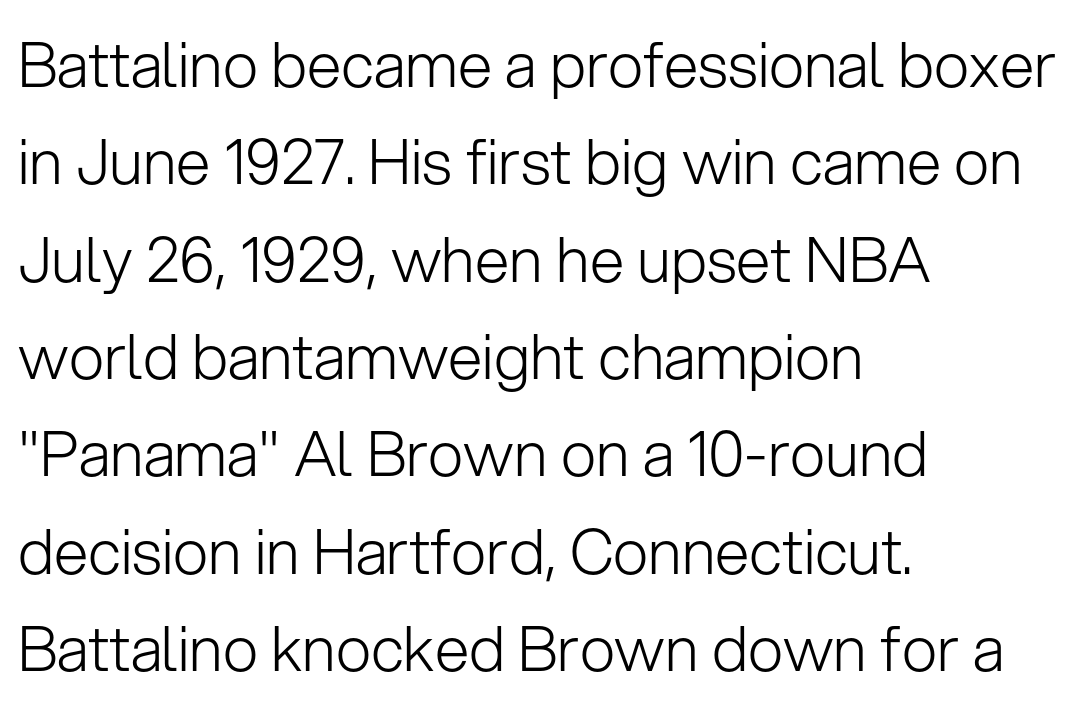
The image shows 62 px light sans-serif type, upright; set left-aligned, normal line spacing (1.57x), normal letter spacing, not underlined; low stroke contrast and a medium x-height.
